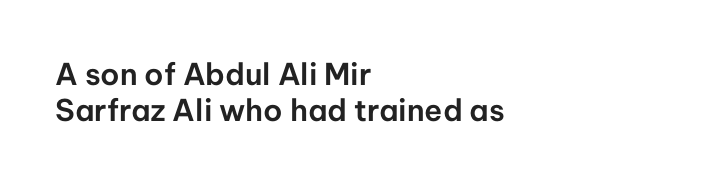
The image shows 30 px sans-serif type, upright; set left-aligned, line spacing 1.21x, normal letter spacing, not underlined; low stroke contrast and a medium x-height.
